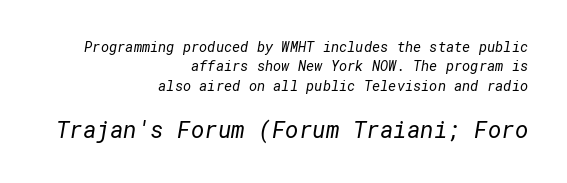
The image shows 23 px text type; set right-aligned, normal line spacing (1.39x), normal letter spacing, not underlined; the second (bottom) block is 1.64x larger.
